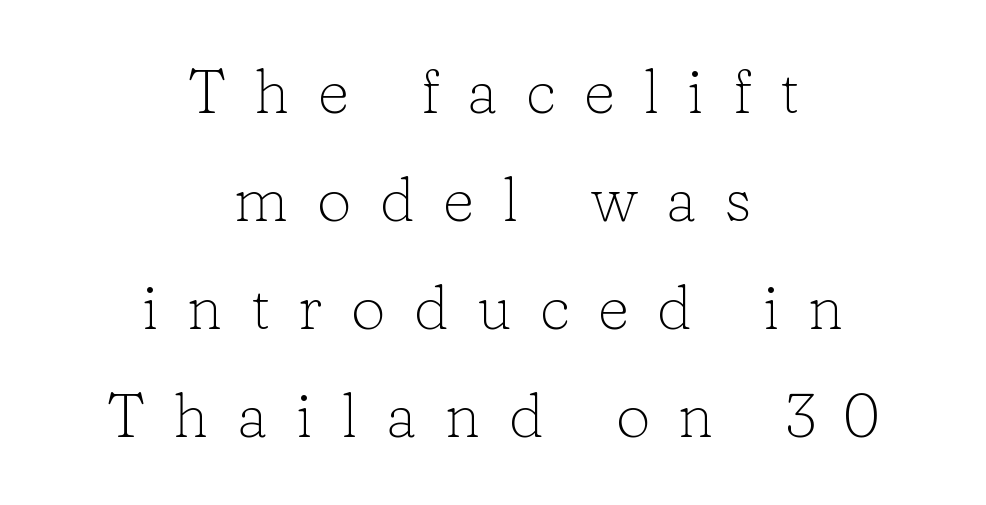
These lines are rendered in a variable-pitch font. Every stem runs plumb, perpendicular to the baseline. Stems here are at most as thick as an everyday book face. Serifs: yes, visible at the terminals of the letterforms. Typeset on center — no edge is straight.
